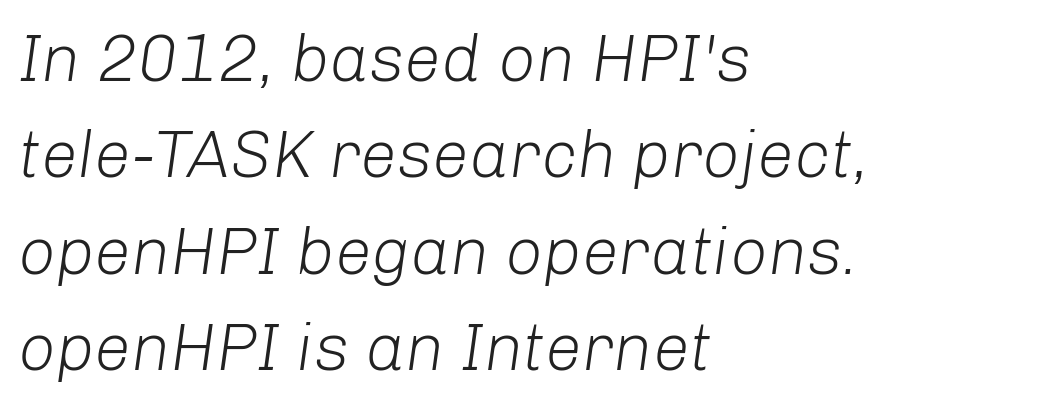
The image shows 66 px light type, italic (leaning right); set left-aligned, normal line spacing (1.46x), normal letter spacing, not underlined; low stroke contrast and a medium x-height.
